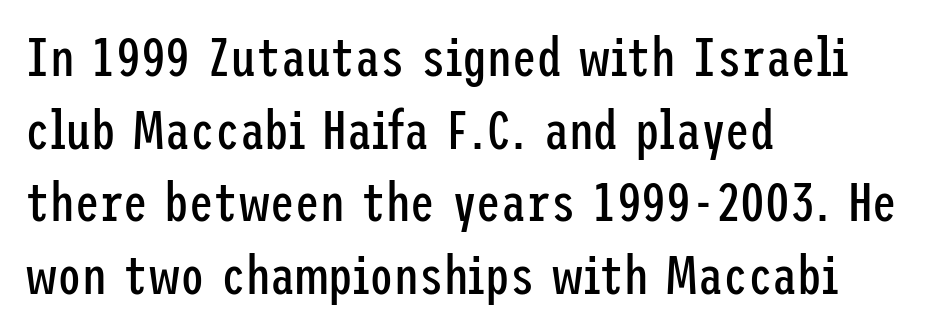
{"serif": "no", "italic": "no", "bold": "no", "weight": "regular", "width": "condensed", "stroke_contrast": "low", "x_height": "medium", "underline": "no", "align": "left", "line_spacing": "normal", "line_spacing_ratio": 1.32, "letter_spacing": "normal", "letter_spacing_em": 0.0, "glyph_px": 55}
